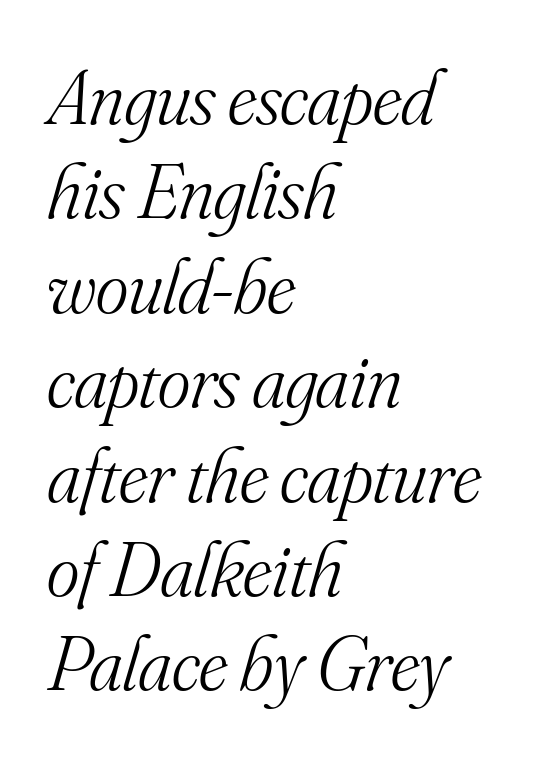
Weight: regular or lighter. A typesetter would call this proportional, since set widths differ per character. The font's italic variant was chosen for this text. In terms of letterform style, serifs are clearly present. The rag falls on the right side of this text block.
